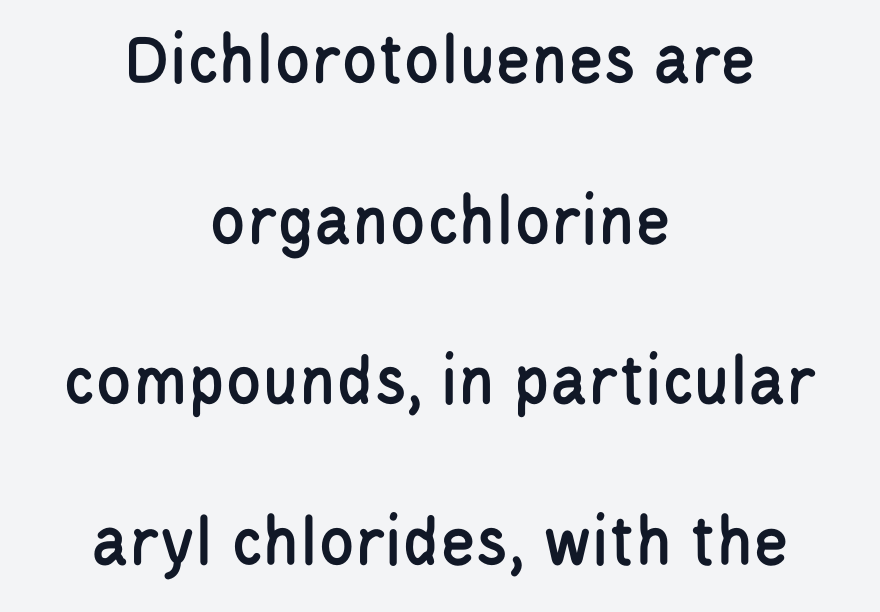
{"serif": "no", "italic": "no", "width": "condensed", "stroke_contrast": "low", "x_height": "large", "monospaced": "no", "underline": "no", "align": "center", "line_spacing": "loose", "line_spacing_ratio": 2.2, "letter_spacing": "normal", "letter_spacing_em": 0.0, "glyph_px": 73}
